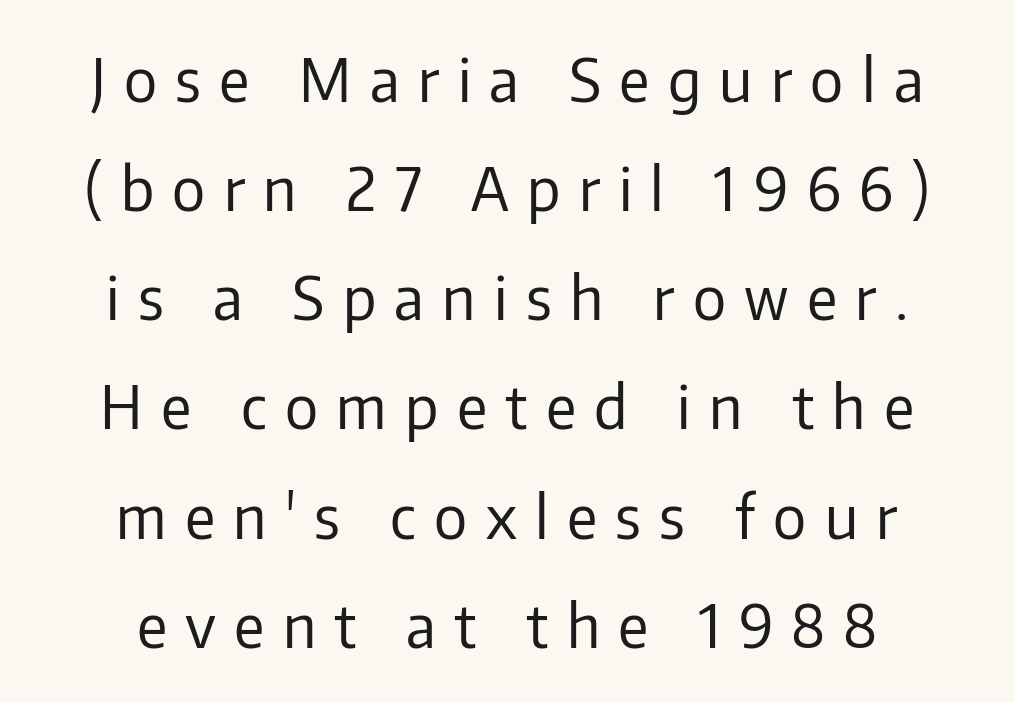
Quick note: underline off. This is roman type, the default non-slanted kind. Stroke mass is kept to a normal reading level or below. Typeset on center — no edge is straight. Short note: letters widely spaced. This is sans-serif lettering, the kind often seen on screens and signage.
